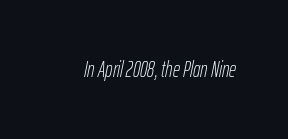
{"italic": "yes", "lean": "right", "slant_degrees": 12, "bold": "no", "underline": "no", "letter_spacing": "normal", "letter_spacing_em": 0.0, "glyph_px": 22}
